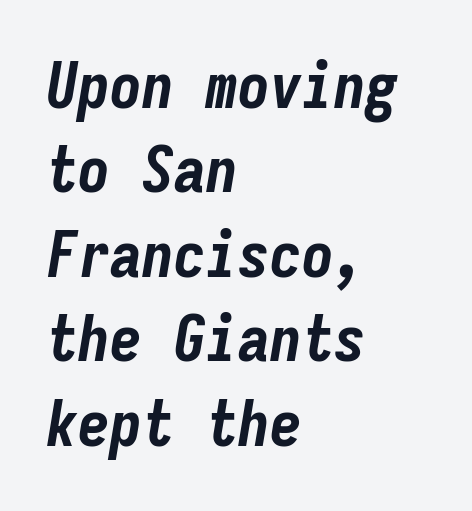
The image shows 64 px bold, condensed type, italic (leaning right), monospaced; set left-aligned, normal line spacing (1.32x), normal letter spacing, not underlined; low stroke contrast and a medium x-height.
